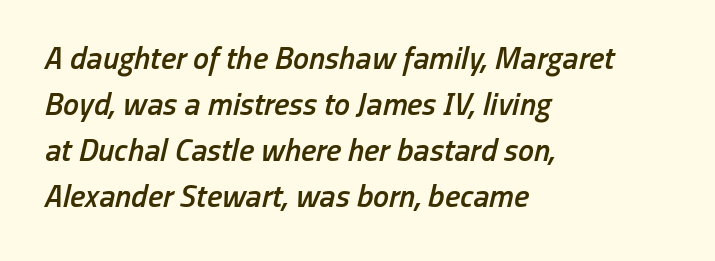
The rendering uses natural spacing where letterforms have individual widths. Slightly chunky letters — semibold, I'd say, not full bold. The typography opts for an oblique posture over an upright one. The passage shown stacks its lines at a standard gap.
